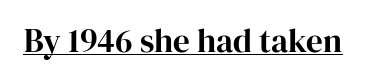
The image shows 33 px serif type, upright; set normal letter spacing, underlined; high stroke contrast and a medium x-height.
